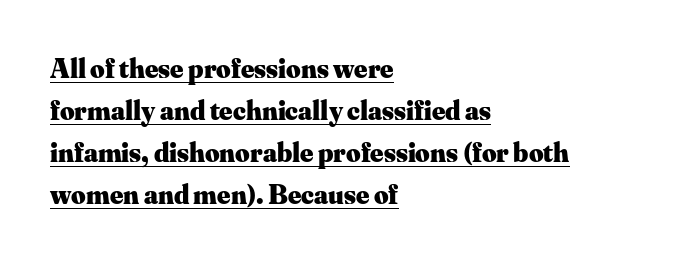
Q: Is the text bold? A: Yes.
Q: Is the text italic (slanted)? A: No, it is upright.
Q: Is the typeface a serif or a sans-serif typeface? A: Serif.
Q: Is the text underlined? A: Yes.
Q: How is the paragraph aligned? A: Left-aligned.
Q: Is the spacing between letters normal or unusually wide? A: Normal.
Q: Is the spacing between lines tight, normal or loose? A: Normal.
Q: Width (condensed, normal, or wide)? A: Normal.
Q: Stroke contrast? A: Medium.
Q: x-height? A: Small.
Q: Monospaced? A: No.
